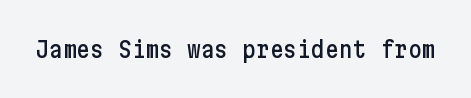
Each word holds together tightly as a unit, with standard inter-letter gaps. Posture: upright roman. The specimen omits any rule beneath the text block's lines.
